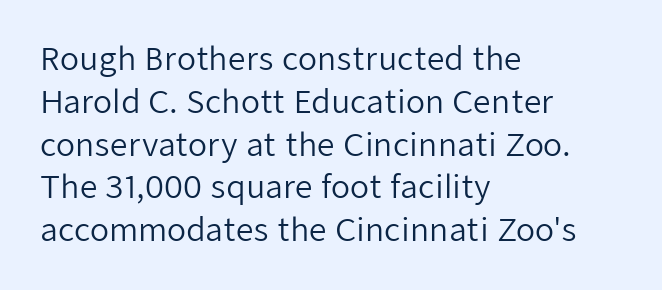
{"serif": "no", "italic": "no", "bold": "no", "weight": "regular", "width": "normal", "stroke_contrast": "low", "x_height": "medium", "monospaced": "no", "underline": "no", "align": "left", "line_spacing": "normal", "line_spacing_ratio": 1.38, "letter_spacing": "normal", "letter_spacing_em": 0.0, "glyph_px": 31}
